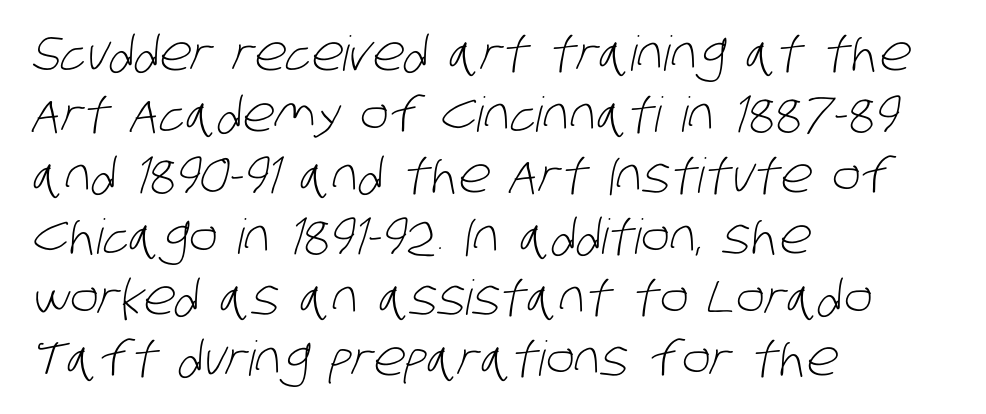
{"serif": "no", "bold": "no", "weight": "light", "width": "condensed", "stroke_contrast": "low", "x_height": "large", "monospaced": "no", "underline": "no", "align": "left", "line_spacing": "normal", "line_spacing_ratio": 1.27, "letter_spacing": "normal", "letter_spacing_em": 0.0, "glyph_px": 48}
